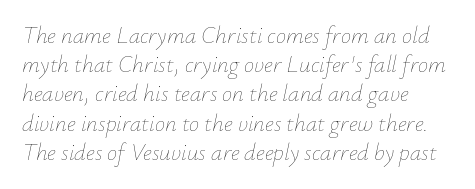
The image shows 23 px text type, italic (leaning right); set left-aligned, normal line spacing (1.27x), normal letter spacing, not underlined.
